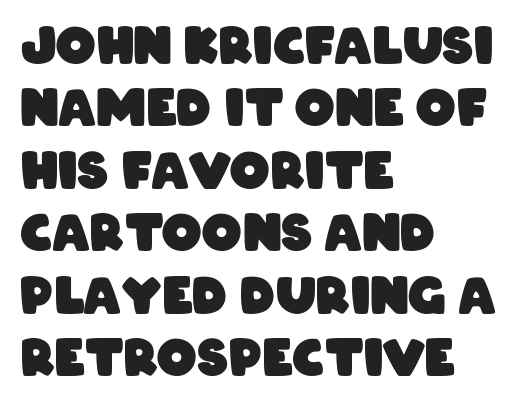
The image shows 50 px heavy, condensed sans-serif type; set left-aligned, normal line spacing (1.25x), normal letter spacing, not underlined; low stroke contrast and a large x-height.
